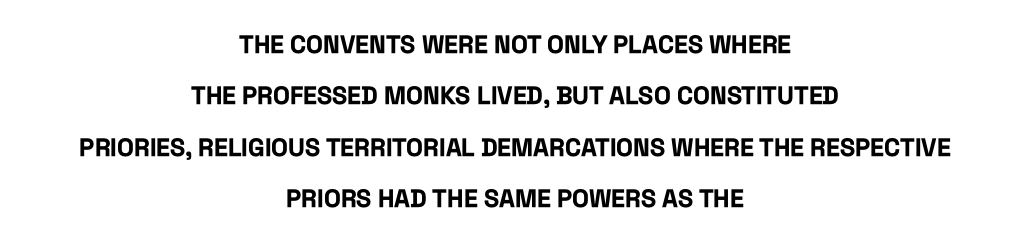
Q: Is the text bold? A: Yes.
Q: Is the text italic (slanted)? A: No, it is upright.
Q: Is the text underlined? A: No.
Q: How is the paragraph aligned? A: Centered.
Q: Is the spacing between letters normal or unusually wide? A: Normal.
Q: Is the spacing between lines tight, normal or loose? A: Loose.
